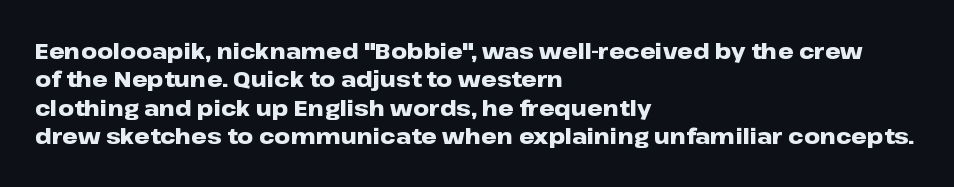
This is the regular roman posture of the typeface. The lines in this sample share a left origin and differ only in where they stop. Standard letterfit; no display-style spreading of the glyphs. Heavy-handed strokes throughout: this text is bold. The space directly below the letters is spotless.
